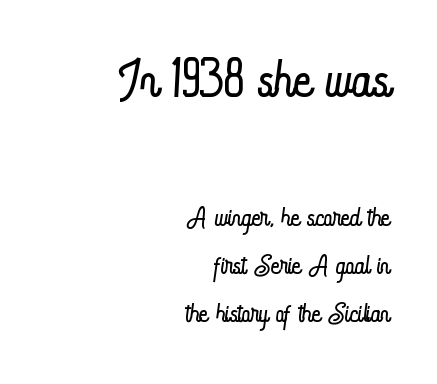
The image shows 75 px light, condensed type; set right-aligned, normal line spacing (1.26x), normal letter spacing, not underlined; the first (top) block is 1.97x larger; low stroke contrast and a small x-height.
